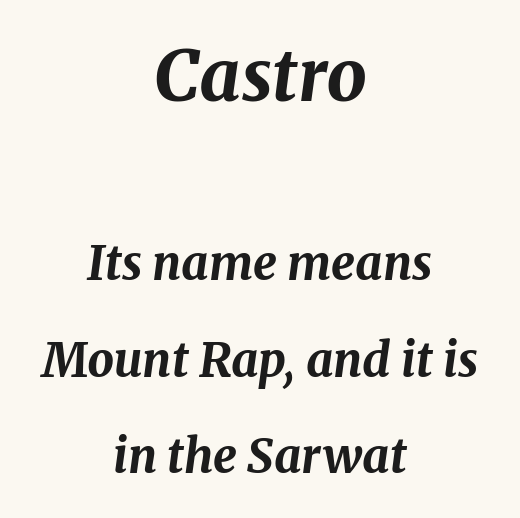
{"italic": "yes", "lean": "right", "slant_degrees": 8, "bold": "yes", "weight": "bold", "width": "normal", "stroke_contrast": "medium", "x_height": "medium", "monospaced": "no", "underline": "no", "align": "center", "line_spacing": "loose", "line_spacing_ratio": 2.05, "letter_spacing": "normal", "letter_spacing_em": 0.0, "larger_block": "first", "size_ratio": 1.51, "glyph_px": 71}
